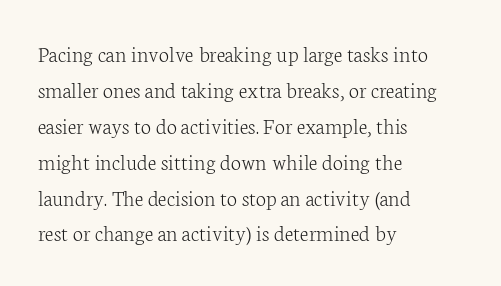
Q: Is the text bold? A: No.
Q: Is the text italic (slanted)? A: No, it is upright.
Q: Is the text underlined? A: No.
Q: How is the paragraph aligned? A: Left-aligned.
Q: Is the spacing between letters normal or unusually wide? A: Normal.
Q: Is the spacing between lines tight, normal or loose? A: Normal.
